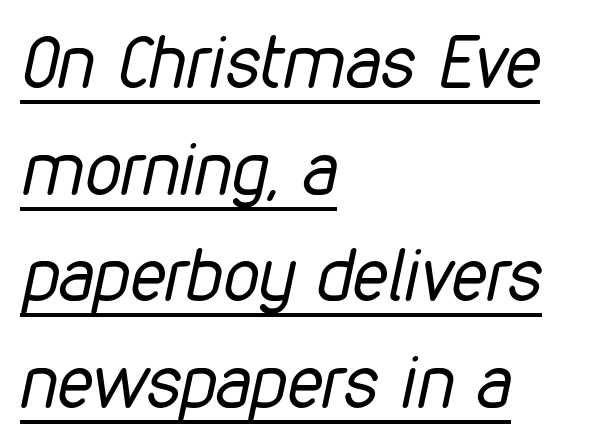
Q: Is the text bold? A: No.
Q: Is the text italic (slanted)? A: Yes, it leans right by about 12 degrees.
Q: Is the text underlined? A: Yes.
Q: How is the paragraph aligned? A: Left-aligned.
Q: Is the spacing between letters normal or unusually wide? A: Normal.
Q: Is the spacing between lines tight, normal or loose? A: Normal.
Q: Width (condensed, normal, or wide)? A: Condensed.
Q: Stroke contrast? A: Low.
Q: x-height? A: Medium.
Q: Monospaced? A: No.
